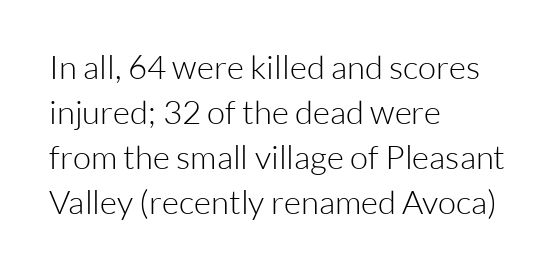
{"serif": "no", "italic": "no", "bold": "no", "weight": "light", "width": "normal", "stroke_contrast": "low", "x_height": "medium", "monospaced": "no", "underline": "no", "align": "left", "line_spacing": "normal", "line_spacing_ratio": 1.36, "letter_spacing": "normal", "letter_spacing_em": 0.0, "glyph_px": 33}
